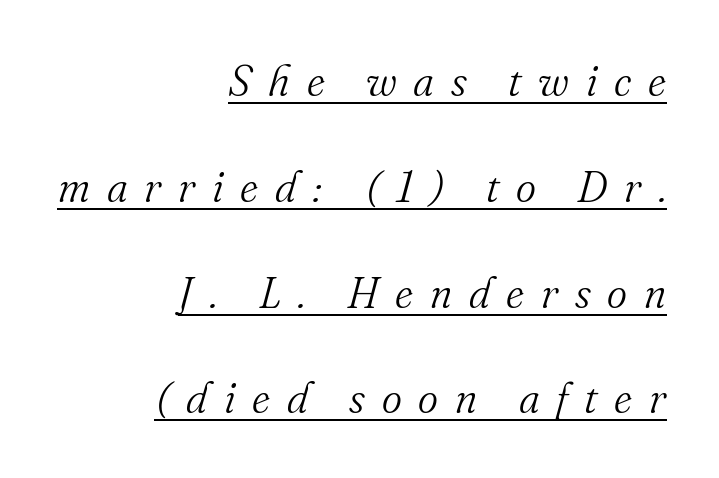
These lines stand farther apart than default settings would place them. Weight: regular or lighter. Descenders here cross a horizontal rule under the line. The passage shown is typed in a proportional face where columns would drift. Slanted lettering throughout. Yep, those are serifs on the letters.
